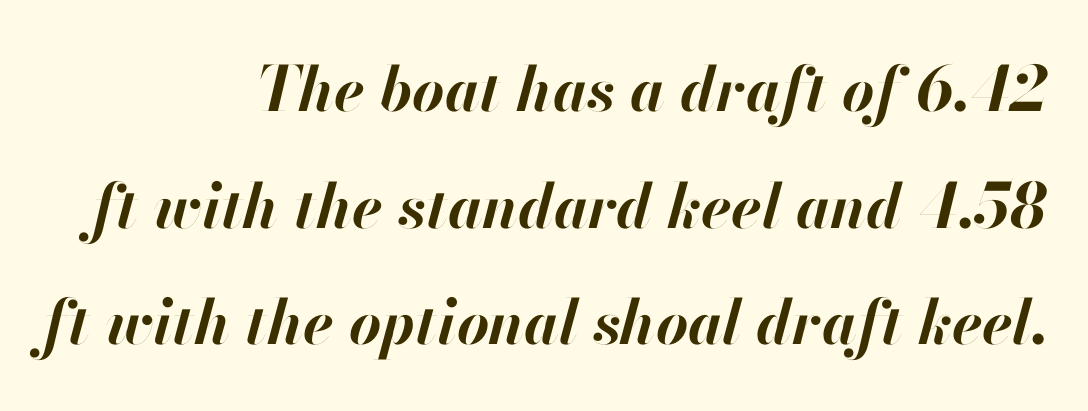
The image shows 62 px bold type, italic (leaning right); set right-aligned, line spacing 1.88x, normal letter spacing, not underlined; high stroke contrast and a small x-height.
